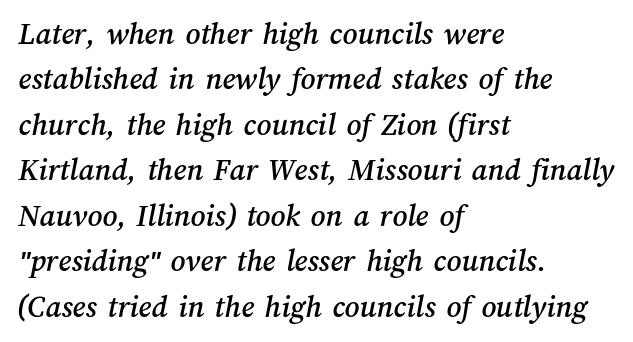
The image shows 32 px text type; set left-aligned, normal line spacing (1.42x), normal letter spacing, not underlined; medium stroke contrast and a medium x-height.
